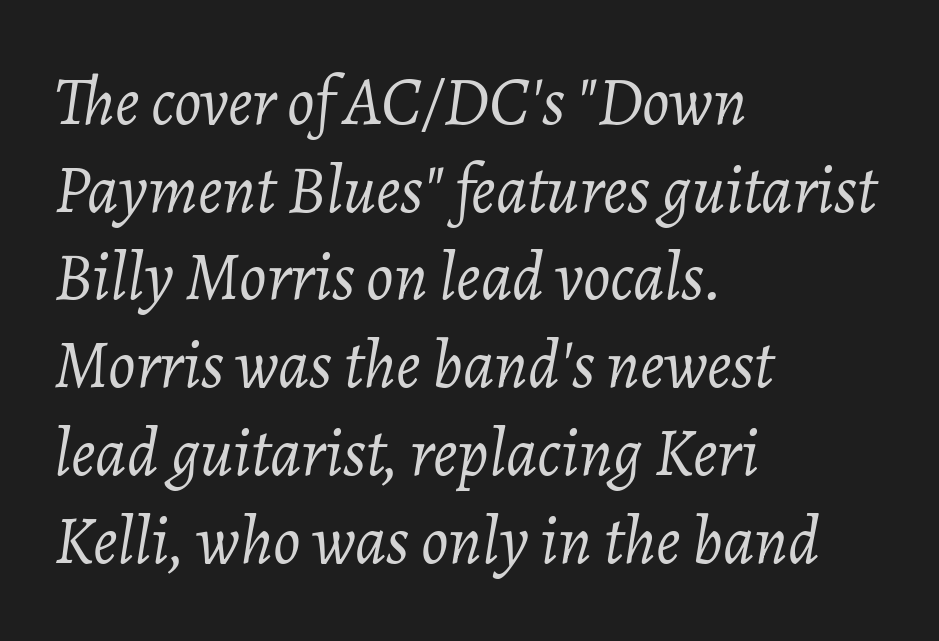
The image shows 68 px light type, italic (leaning right); set left-aligned, normal line spacing (1.29x), normal letter spacing, not underlined; low stroke contrast and a medium x-height.
